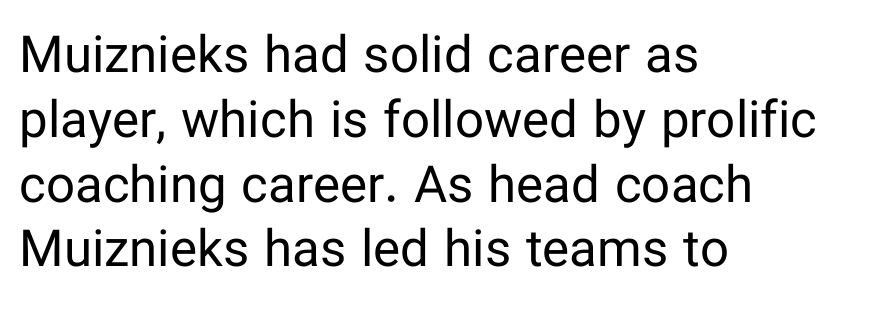
The image shows 51 px regular-weight sans-serif type, upright; set left-aligned, normal line spacing (1.27x), normal letter spacing, not underlined; low stroke contrast and a medium x-height.
